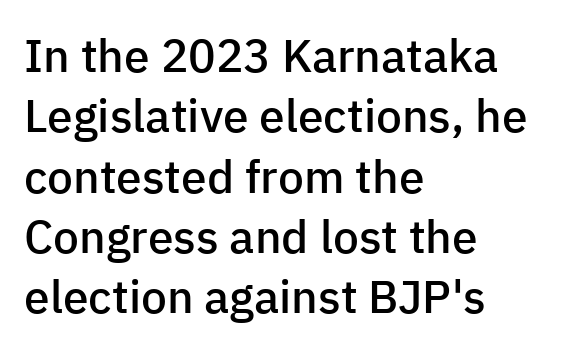
Q: Is the text bold? A: Semi-bold.
Q: Is the text italic (slanted)? A: No, it is upright.
Q: Is the typeface a serif or a sans-serif typeface? A: Sans-serif.
Q: Is the text underlined? A: No.
Q: How is the paragraph aligned? A: Left-aligned.
Q: Is the spacing between letters normal or unusually wide? A: Normal.
Q: Is the spacing between lines tight, normal or loose? A: Normal.
Q: Width (condensed, normal, or wide)? A: Normal.
Q: Stroke contrast? A: Low.
Q: x-height? A: Medium.
Q: Monospaced? A: No.
